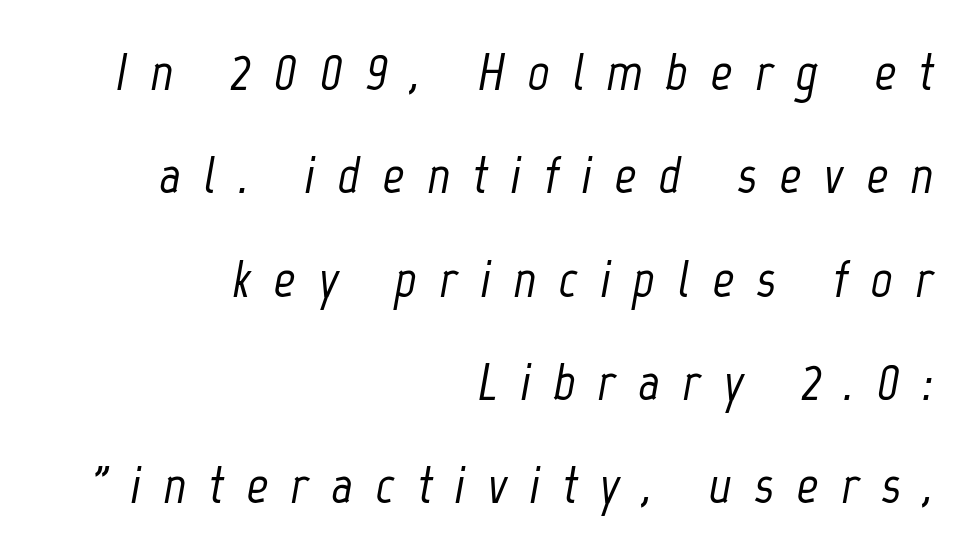
{"italic": "yes", "lean": "right", "slant_degrees": 12, "width": "condensed", "stroke_contrast": "low", "x_height": "medium", "monospaced": "no", "underline": "no", "align": "right", "line_spacing": "loose", "line_spacing_ratio": 1.95, "letter_spacing": "wide", "letter_spacing_em": 0.43, "glyph_px": 53}
